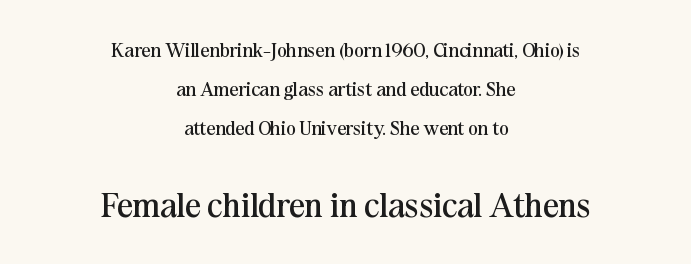
{"serif": "yes", "italic": "no", "bold": "no", "weight": "regular", "width": "normal", "stroke_contrast": "medium", "x_height": "medium", "monospaced": "no", "underline": "no", "align": "center", "line_spacing": "loose", "line_spacing_ratio": 1.96, "letter_spacing": "normal", "letter_spacing_em": 0.0, "larger_block": "second", "size_ratio": 1.75, "glyph_px": 35}
